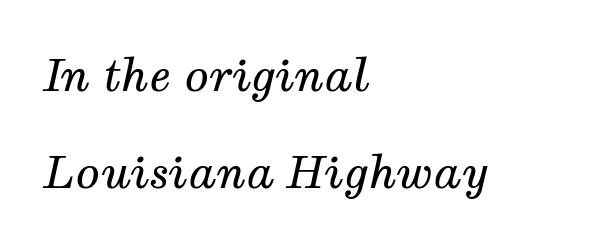
The type family on display is of the serif kind. The lines are spread far apart with generous leading. This rendering features lettering with no underline. Here the designer chose a conventional face with non-uniform glyph widths. Slant detected: the letters are inclined. The passage is arranged the way most books set body copy — flush left.
